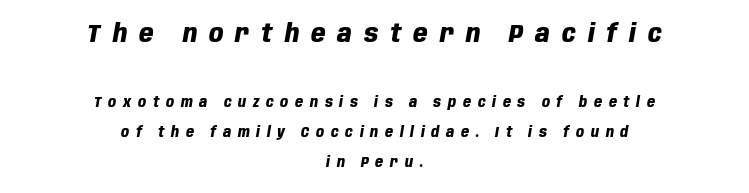
The paragraph shown floats in the horizontal middle. Students, observe: this is what heavily led, spacious text looks like. Is the lower block the larger one? No — the upper block carries the bigger type. Honestly, there is no underline to notice here at all.
